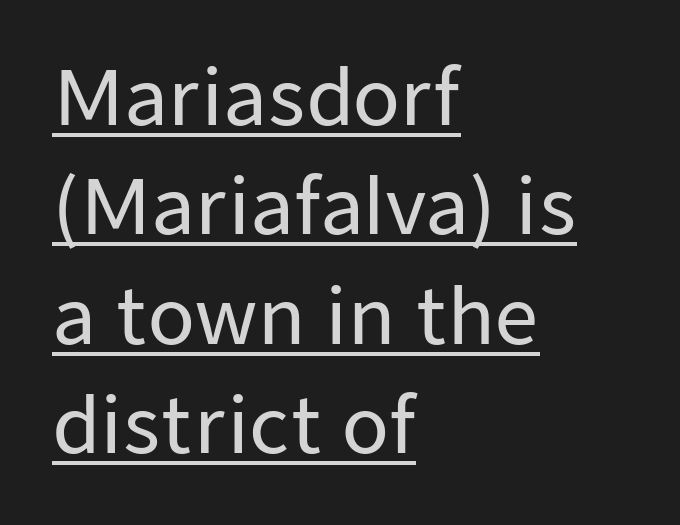
The image shows 76 px sans-serif type, upright; set left-aligned, normal line spacing (1.44x), normal letter spacing, underlined; low stroke contrast and a medium x-height.
